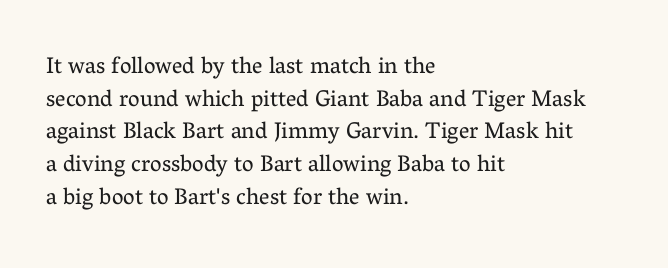
{"italic": "no", "bold": "no", "underline": "no", "align": "left", "line_spacing": "normal", "line_spacing_ratio": 1.42, "letter_spacing": "normal", "letter_spacing_em": 0.0, "glyph_px": 23}
